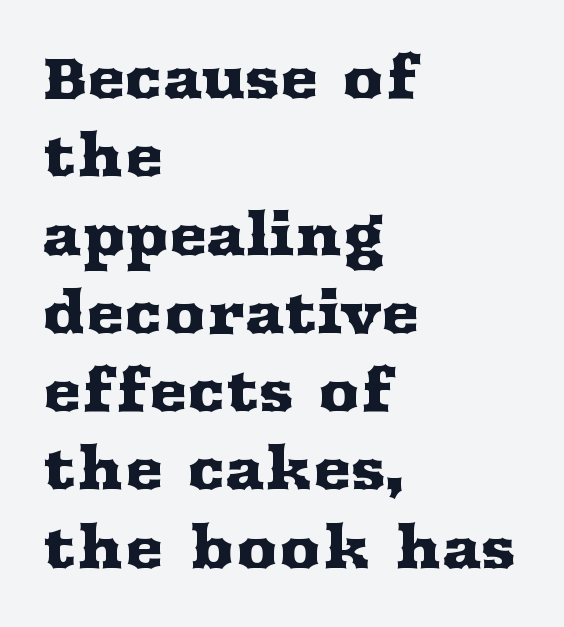
{"serif": "yes", "italic": "no", "width": "wide", "stroke_contrast": "medium", "x_height": "medium", "monospaced": "no", "underline": "no", "align": "left", "line_spacing": "normal", "line_spacing_ratio": 1.35, "letter_spacing": "normal", "letter_spacing_em": 0.0, "glyph_px": 58}
